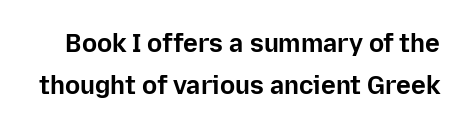
{"italic": "no", "bold": "yes", "underline": "no", "line_spacing": "normal", "line_spacing_ratio": 1.67, "letter_spacing": "normal", "letter_spacing_em": 0.0, "glyph_px": 25}
